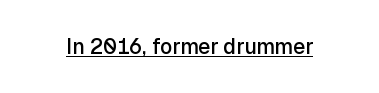
{"italic": "no", "bold": "semi", "underline": "yes", "letter_spacing": "normal", "letter_spacing_em": 0.0, "glyph_px": 21}
